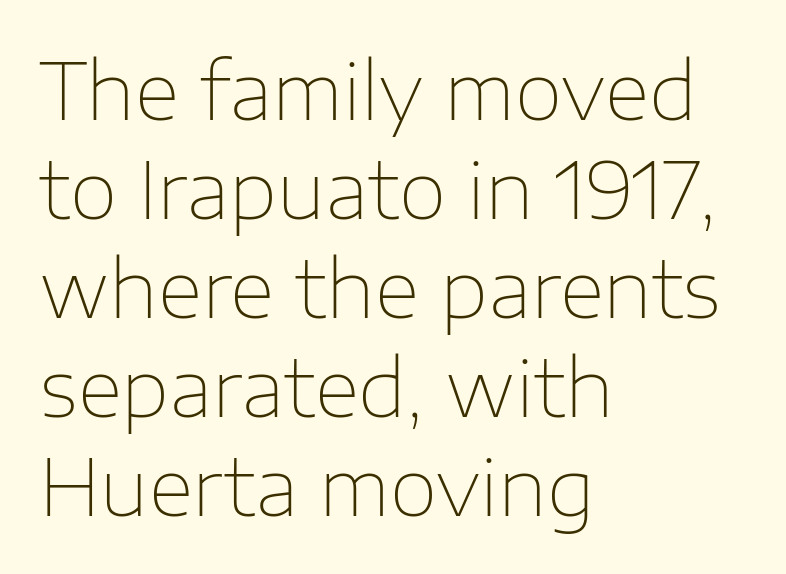
Q: Is the text bold? A: No.
Q: Is the text italic (slanted)? A: No, it is upright.
Q: Is the typeface a serif or a sans-serif typeface? A: Sans-serif.
Q: Is the text underlined? A: No.
Q: How is the paragraph aligned? A: Left-aligned.
Q: Is the spacing between letters normal or unusually wide? A: Normal.
Q: Is the spacing between lines tight, normal or loose? A: Normal.
Q: Width (condensed, normal, or wide)? A: Normal.
Q: Stroke contrast? A: Low.
Q: x-height? A: Medium.
Q: Monospaced? A: No.
